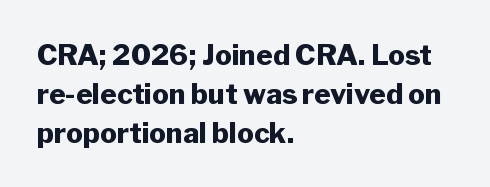
Each row of text sits above clean, open space. Italic: no, the glyphs are upright roman. The face used here is proportionally spaced, like ordinary book or web type. Examine the stroke ends and you'll find no serifs. Compared with a centered layout, this one pins lines to the left instead. Short note: letters normally spaced.
